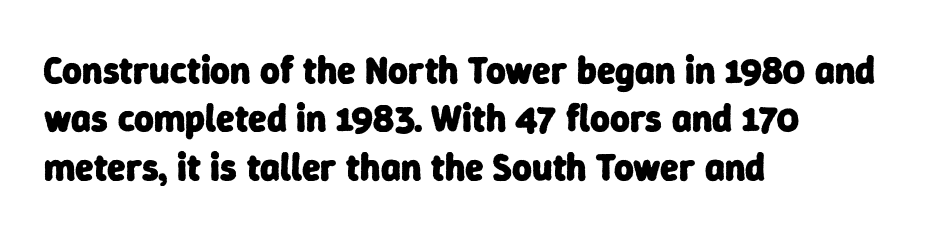
Heavy, bold letterforms. Compared with typical body copy, the letter spacing here is the same. The text was rendered using a sans face with plain stroke endings. The setting favours the left margin, as ordinary paragraphs usually do.
